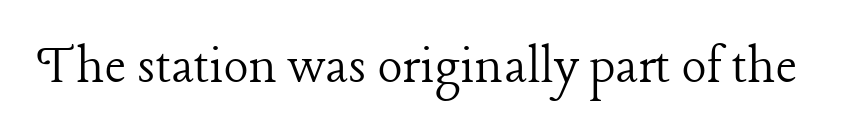
The weight would be labelled regular, book, light, or lighter still. Clear beneath every line of the passage. Characters remain perfectly vertical along every line. Each letter's strokes conclude with small projecting serifs. The letters sit at their default tracking, neither squeezed nor spread. Character widths vary here, with narrow letters taking less room than wide ones.
